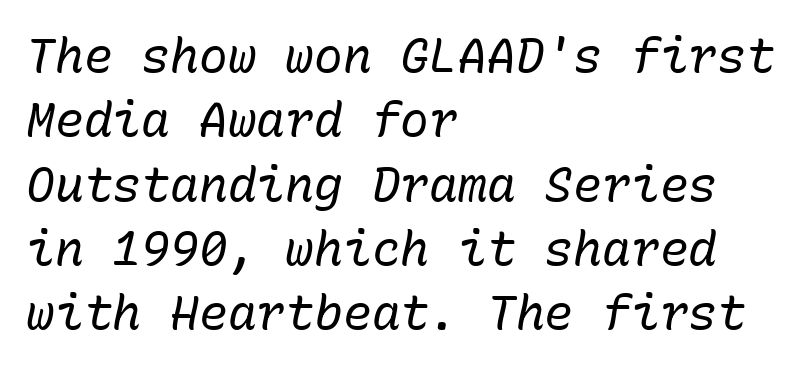
{"italic": "yes", "lean": "right", "slant_degrees": 10, "bold": "no", "weight": "regular", "width": "normal", "stroke_contrast": "low", "x_height": "medium", "monospaced": "yes", "underline": "no", "align": "left", "line_spacing": "normal", "line_spacing_ratio": 1.34, "letter_spacing": "normal", "letter_spacing_em": 0.0, "glyph_px": 48}
